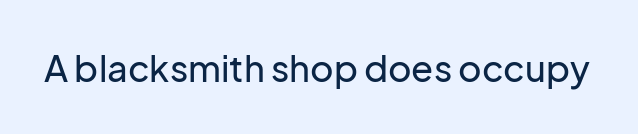
Q: Is the text italic (slanted)? A: No, it is upright.
Q: Is the typeface a serif or a sans-serif typeface? A: Sans-serif.
Q: Is the text underlined? A: No.
Q: Is the spacing between letters normal or unusually wide? A: Normal.
Q: Width (condensed, normal, or wide)? A: Normal.
Q: Stroke contrast? A: Low.
Q: x-height? A: Medium.
Q: Monospaced? A: No.
